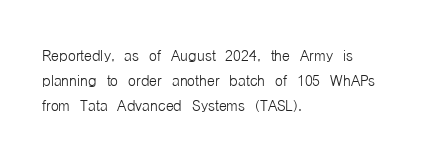
Each stroke keeps to a modest, everyday thickness or less. The type is set solid horizontally, with unmodified tracking. Italic: no, the glyphs are upright roman. In CSS terms this would be text-align: left.
